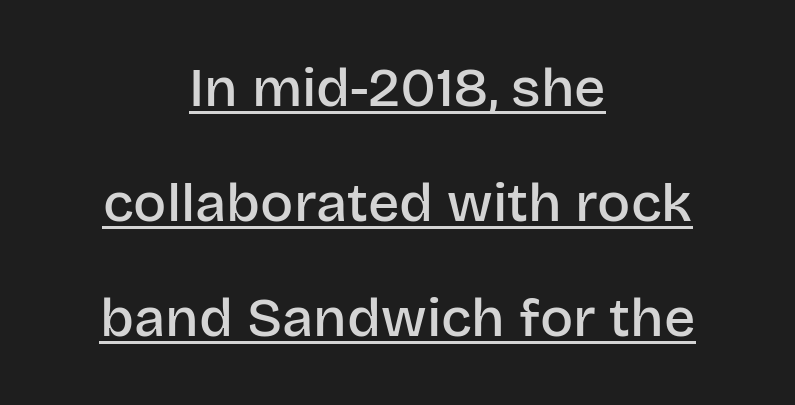
{"serif": "no", "italic": "no", "bold": "semi", "weight": "semibold", "width": "normal", "stroke_contrast": "low", "x_height": "large", "monospaced": "no", "underline": "yes", "align": "center", "line_spacing": "loose", "line_spacing_ratio": 2.09, "letter_spacing": "normal", "letter_spacing_em": 0.0, "glyph_px": 55}
